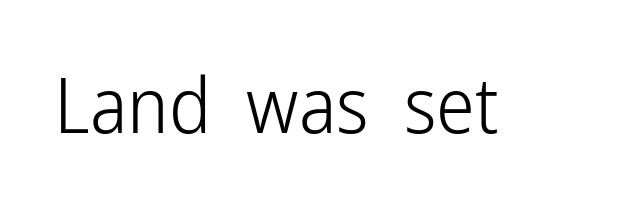
{"serif": "no", "italic": "no", "bold": "no", "weight": "light", "width": "condensed", "stroke_contrast": "low", "x_height": "medium", "monospaced": "no", "underline": "no", "letter_spacing": "normal", "letter_spacing_em": 0.0, "glyph_px": 78}
